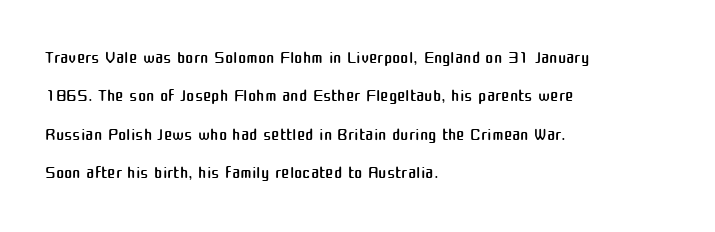
Q: Is the text bold? A: No.
Q: Is the text italic (slanted)? A: No, it is upright.
Q: Is the text underlined? A: No.
Q: How is the paragraph aligned? A: Left-aligned.
Q: Is the spacing between letters normal or unusually wide? A: Normal.
Q: Is the spacing between lines tight, normal or loose? A: Normal.
